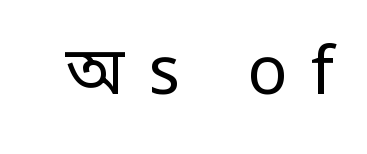
The image shows 66 px regular-weight, condensed sans-serif type, upright; set unusually wide letter spacing (+0.37 em), not underlined; low stroke contrast and a large x-height.
